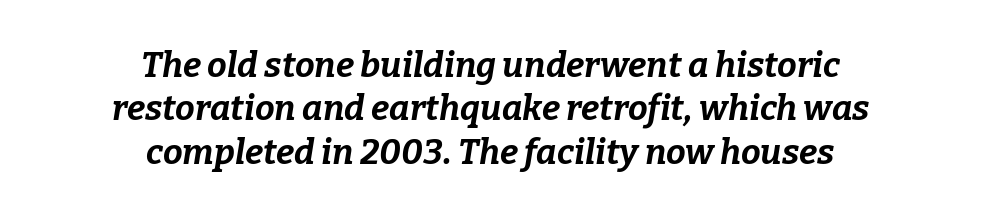
The image shows 35 px bold type, italic (leaning right); set centered, line spacing 1.24x, normal letter spacing, not underlined; low stroke contrast and a medium x-height.
